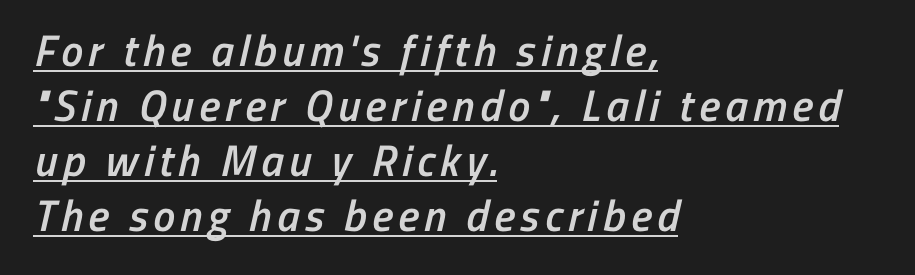
The image shows 44 px semibold, condensed sans-serif type; set left-aligned, normal line spacing (1.25x), underlined; low stroke contrast and a medium x-height.
